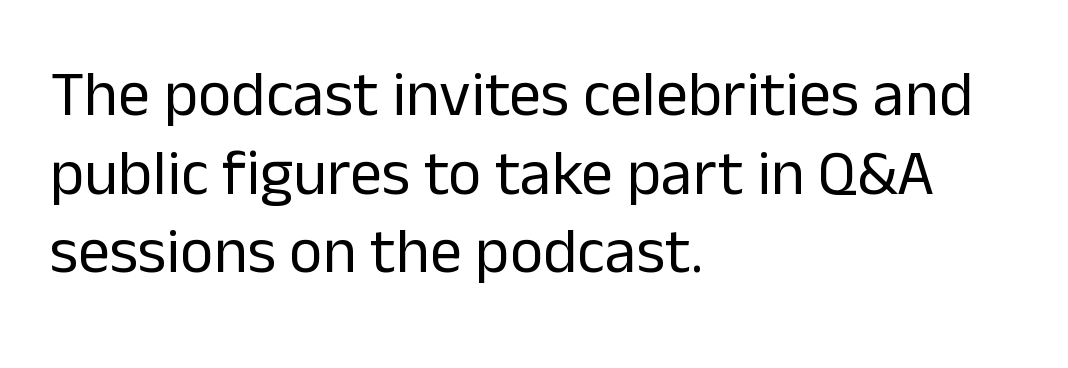
Q: Is the text bold? A: No.
Q: Is the text italic (slanted)? A: No, it is upright.
Q: Is the typeface a serif or a sans-serif typeface? A: Sans-serif.
Q: Is the text underlined? A: No.
Q: How is the paragraph aligned? A: Left-aligned.
Q: Is the spacing between letters normal or unusually wide? A: Normal.
Q: Width (condensed, normal, or wide)? A: Normal.
Q: Stroke contrast? A: Low.
Q: x-height? A: Medium.
Q: Monospaced? A: No.
